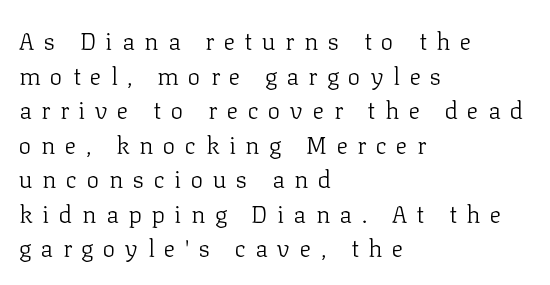
{"italic": "no", "bold": "no", "underline": "no", "align": "left", "line_spacing": "normal", "line_spacing_ratio": 1.44, "letter_spacing": "wide", "letter_spacing_em": 0.4, "glyph_px": 24}
